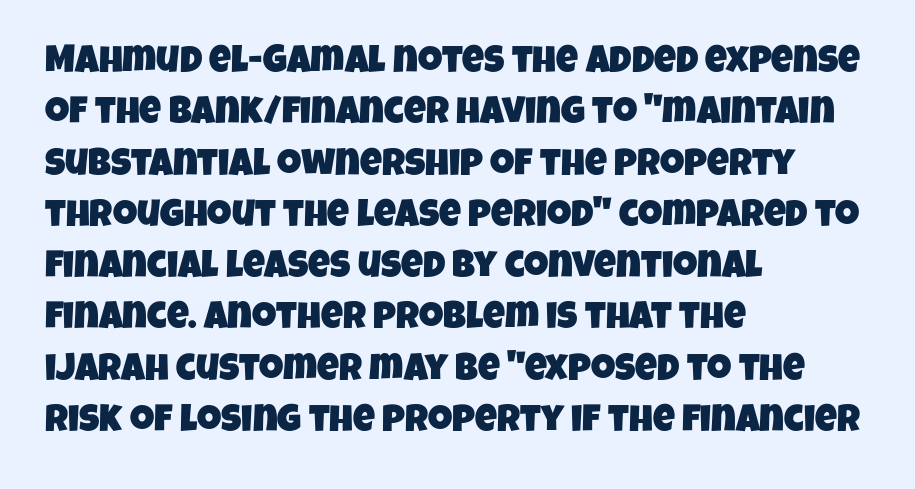
The image shows 38 px condensed sans-serif type; set left-aligned, normal line spacing (1.35x), normal letter spacing, not underlined; low stroke contrast and a large x-height.
